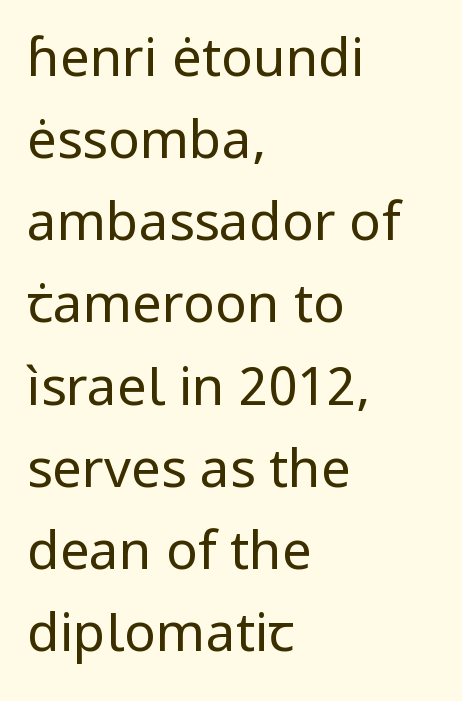
Tracking value appears to be zero — textbook default spacing. The passage shown is not underscored anywhere. Regarding serifs, this sample does without them. Line beginnings align vertically; line endings do not. The face looks like a standard text weight, possibly lighter.
